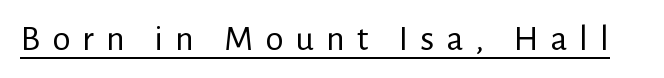
The image shows 37 px regular-weight sans-serif type, upright; set unusually wide letter spacing (+0.32 em), underlined; low stroke contrast and a medium x-height.
